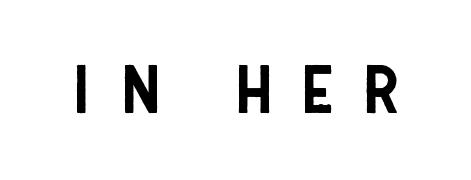
The passage shown is not underscored anywhere. The typeface chosen for these lines omits serifs. In terms of letterspacing, this is a distinctly airy, spread setting. Ordinary non-slanted type is in use. The face used here is proportionally spaced, like ordinary book or web type.
